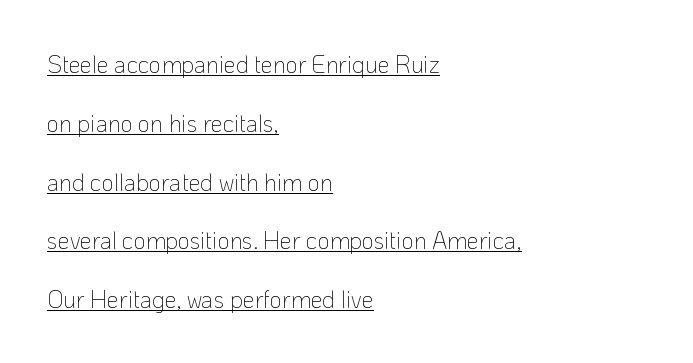
A typographer would call this underscored text. The line texture is even and compact thanks to regular tracking. These lines were composed using upright roman letters. Caption: multi-line text, flush left, ragged right.
